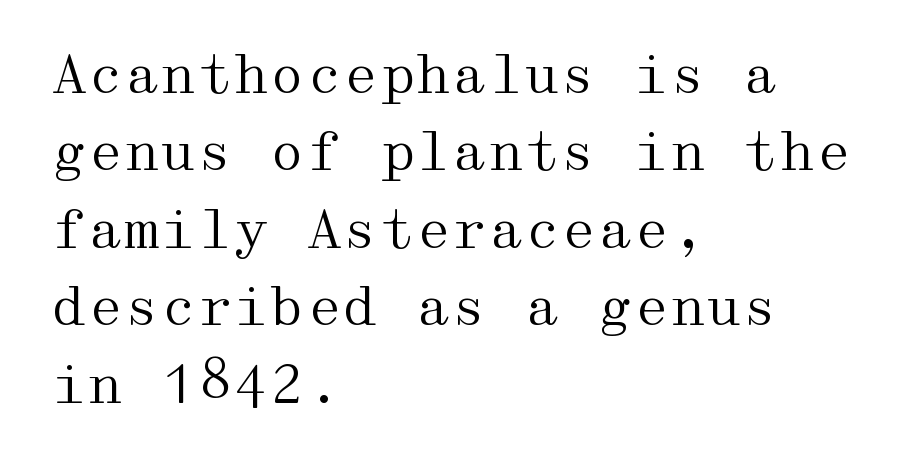
Q: Is the text bold? A: No.
Q: Is the text italic (slanted)? A: No, it is upright.
Q: Is the typeface a serif or a sans-serif typeface? A: Serif.
Q: Is the text underlined? A: No.
Q: How is the paragraph aligned? A: Left-aligned.
Q: Is the spacing between letters normal or unusually wide? A: Normal.
Q: Is the spacing between lines tight, normal or loose? A: Normal.
Q: Width (condensed, normal, or wide)? A: Wide.
Q: Stroke contrast? A: Medium.
Q: x-height? A: Medium.
